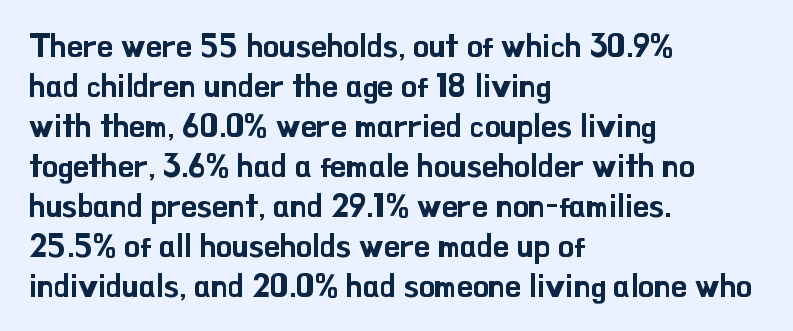
Serif or sans? Sans — the stroke terminals are bare. Notice how the passage keeps a crisp vertical edge on the left only. The designer left line spacing at the default. The space beneath each line is pristine and unruled.
